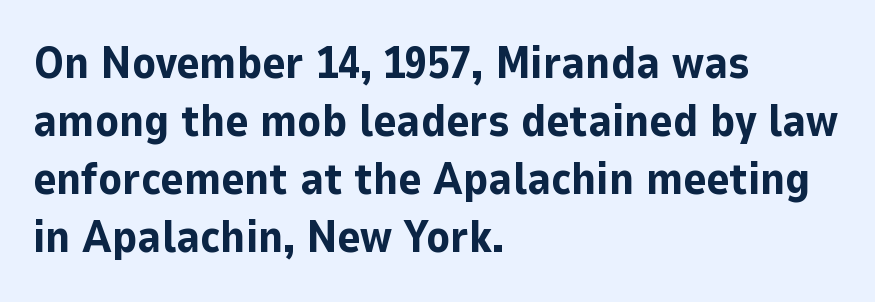
Do the letters lean? They stand straight. Think of a printed novel: that variable character pitch is what you see here. The line texture is even and compact thanks to regular tracking. Is there much room between lines? A standard amount, neither cramped nor airy. Horizontally, the lines are justified to the leading edge only. Is the type bold? Yes — the strokes are clearly thick and heavy.
